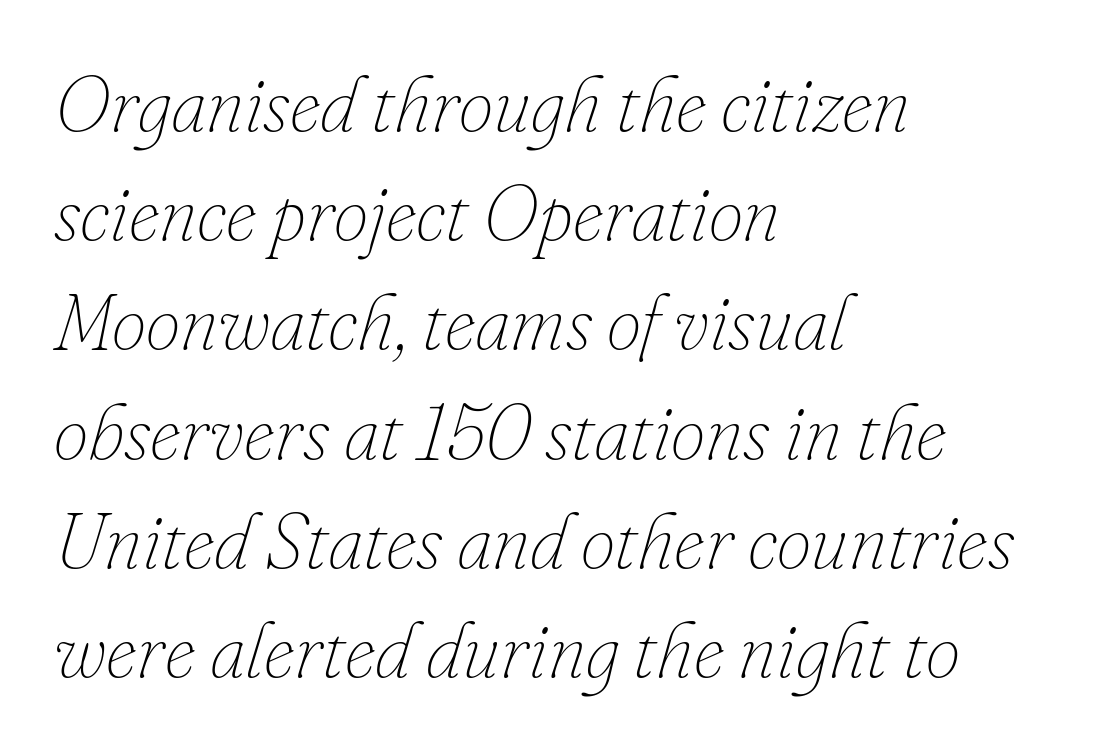
This sample has the flowing, uneven cadence of proportional lettering. The type is set solid horizontally, with unmodified tracking. In CSS terms this would be text-align: left. The text carries the slant typical of an italic or oblique font.
